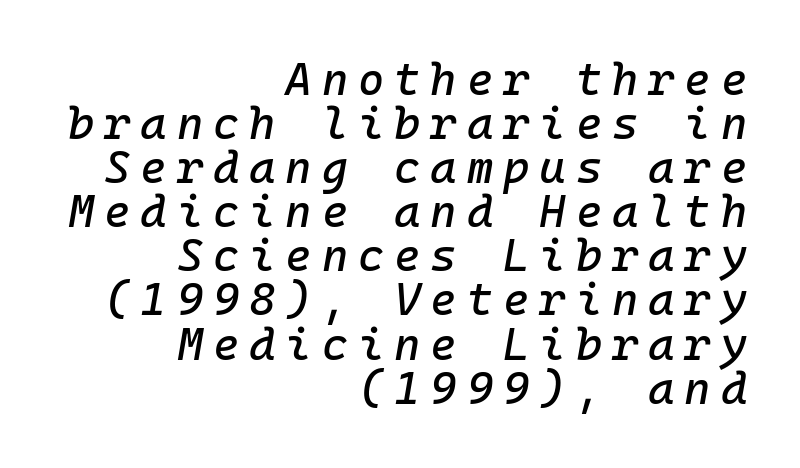
Q: Is the text italic (slanted)? A: Yes, it leans right by about 10 degrees.
Q: Is the text underlined? A: No.
Q: How is the paragraph aligned? A: Right-aligned.
Q: Is the spacing between letters normal or unusually wide? A: Unusually wide.
Q: Is the spacing between lines tight, normal or loose? A: Tight.
Q: Width (condensed, normal, or wide)? A: Normal.
Q: Stroke contrast? A: Low.
Q: x-height? A: Medium.
Q: Monospaced? A: Yes.
